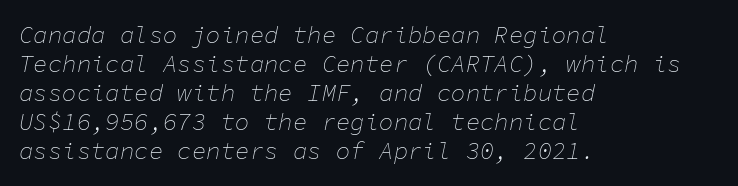
{"italic": "yes", "lean": "right", "slant_degrees": 11, "bold": "no", "underline": "no", "align": "left", "line_spacing_ratio": 1.21, "letter_spacing": "normal", "letter_spacing_em": 0.0, "glyph_px": 24}
